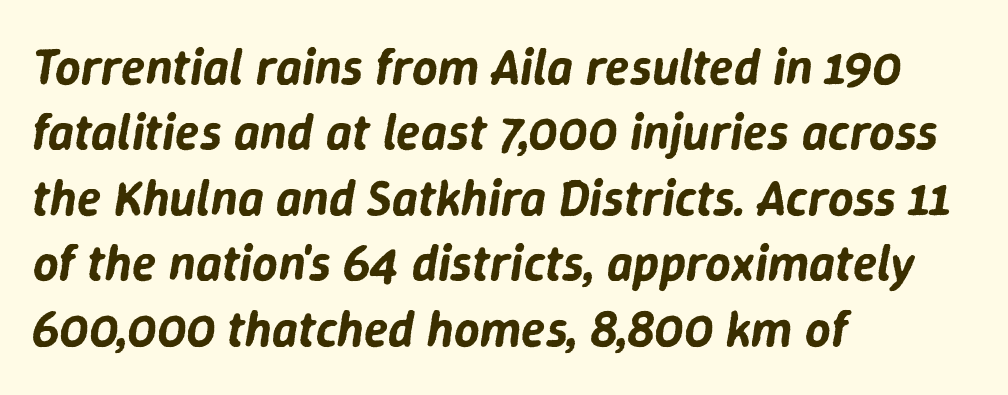
{"italic": "yes", "lean": "right", "slant_degrees": 9, "width": "normal", "stroke_contrast": "low", "x_height": "medium", "monospaced": "no", "underline": "no", "align": "left", "line_spacing": "normal", "line_spacing_ratio": 1.31, "letter_spacing": "normal", "letter_spacing_em": 0.0, "glyph_px": 50}
